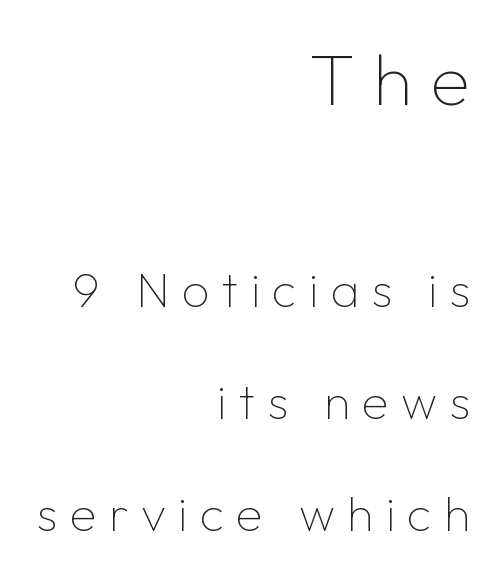
The image shows 73 px thin sans-serif type, upright; set right-aligned, loose line spacing (2.29x), unusually wide letter spacing (+0.25 em), not underlined; the first (top) block is 1.49x larger; low stroke contrast and a medium x-height.
